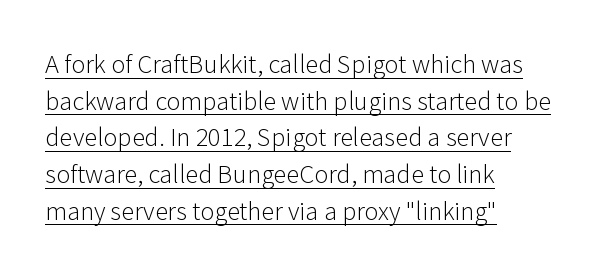
Somebody hit Ctrl+U on this one — the words are underlined. Characters remain perfectly vertical along every line. Reading down the block, your eye returns to a fixed left position each line. The letters sit at their default tracking, neither squeezed nor spread. Summary of vertical rhythm: regular, with standard interline spacing. Stroke mass is kept to a normal reading level or below.
